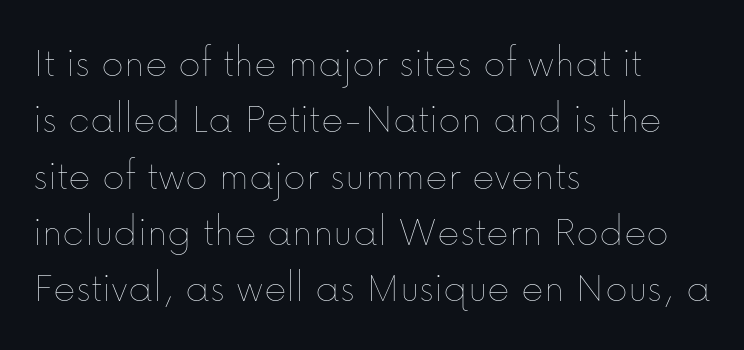
The image shows 43 px thin type, upright; set left-aligned, normal line spacing (1.31x), normal letter spacing, not underlined; low stroke contrast and a medium x-height.
